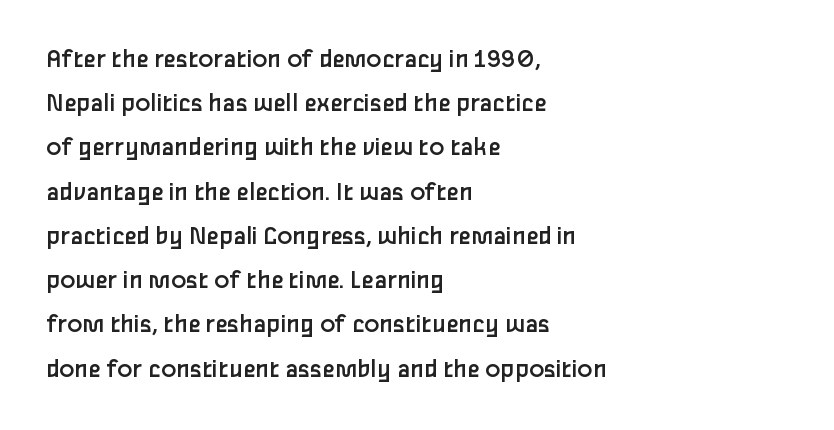
Q: Is the text bold? A: No.
Q: Is the text italic (slanted)? A: No, it is upright.
Q: Is the typeface a serif or a sans-serif typeface? A: Sans-serif.
Q: Is the text underlined? A: No.
Q: How is the paragraph aligned? A: Left-aligned.
Q: Is the spacing between letters normal or unusually wide? A: Normal.
Q: Is the spacing between lines tight, normal or loose? A: Normal.
Q: Width (condensed, normal, or wide)? A: Normal.
Q: Stroke contrast? A: Low.
Q: x-height? A: Medium.
Q: Monospaced? A: No.
